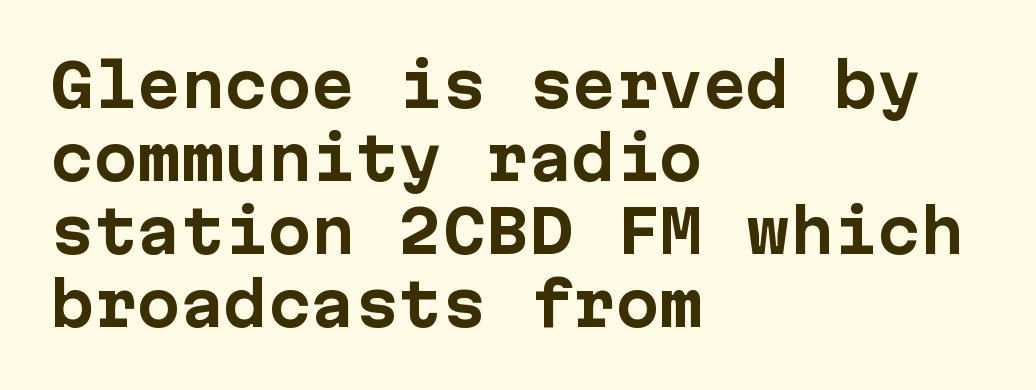
Bare-footed words on every line. Font category for this specimen: sans-serif. If you measured baseline to baseline, you'd find a middling distance. These lines stack with their left ends in a neat column. The font's upright variant was chosen for this text.
